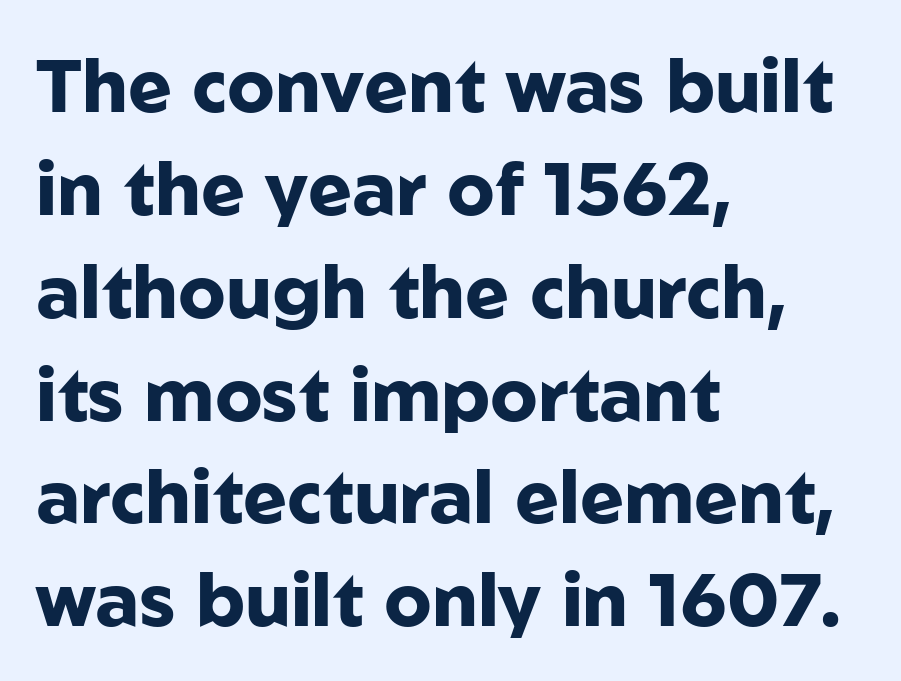
Q: Is the text bold? A: Yes.
Q: Is the text italic (slanted)? A: No, it is upright.
Q: Is the typeface a serif or a sans-serif typeface? A: Sans-serif.
Q: Is the text underlined? A: No.
Q: How is the paragraph aligned? A: Left-aligned.
Q: Is the spacing between letters normal or unusually wide? A: Normal.
Q: Is the spacing between lines tight, normal or loose? A: Normal.
Q: Width (condensed, normal, or wide)? A: Normal.
Q: Stroke contrast? A: Low.
Q: x-height? A: Medium.
Q: Monospaced? A: No.
